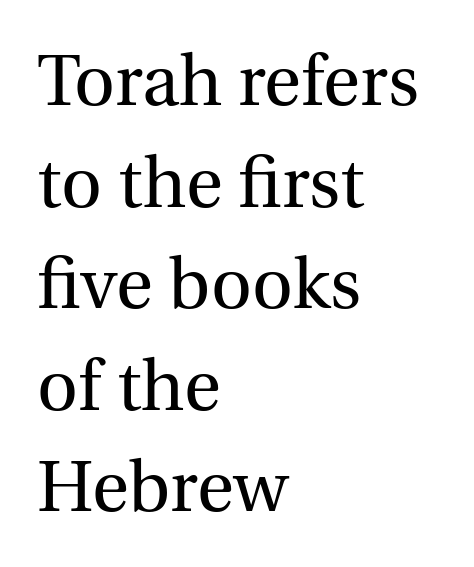
{"serif": "yes", "italic": "no", "bold": "no", "weight": "regular", "width": "normal", "x_height": "medium", "monospaced": "no", "underline": "no", "align": "left", "line_spacing": "normal", "line_spacing_ratio": 1.43, "letter_spacing": "normal", "letter_spacing_em": 0.0, "glyph_px": 71}
